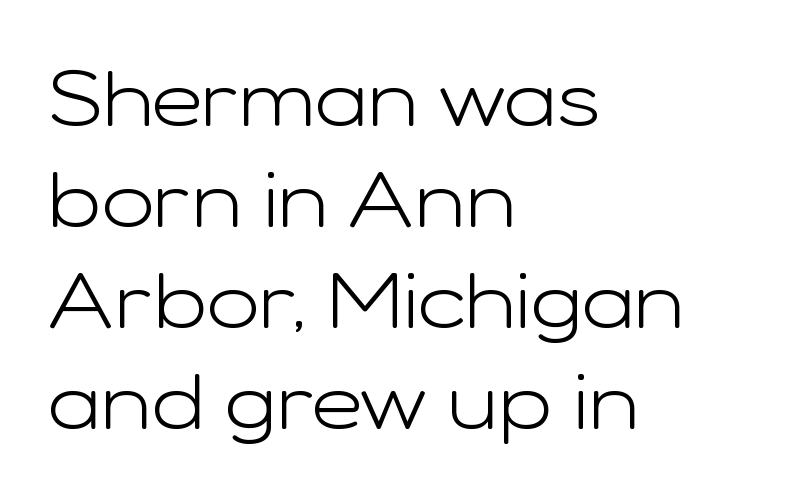
{"serif": "no", "italic": "no", "bold": "no", "weight": "light", "width": "wide", "stroke_contrast": "low", "x_height": "medium", "monospaced": "no", "underline": "no", "align": "left", "line_spacing": "normal", "line_spacing_ratio": 1.28, "letter_spacing": "normal", "letter_spacing_em": 0.0, "glyph_px": 79}
